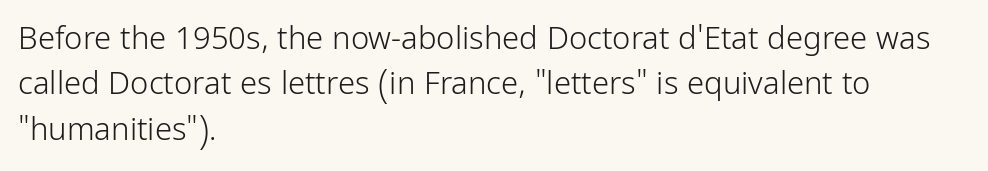
Each word holds together tightly as a unit, with standard inter-letter gaps. Ink coverage per letter is moderate at most. The paragraph has a hard left edge and a soft right edge. It's the straight-up-and-down kind of type. One glance says typical: line gaps are just what's usual. Examine the stroke ends and you'll find no serifs.
